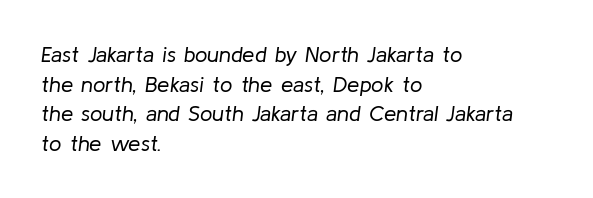
Q: Is the text bold? A: No.
Q: Is the text italic (slanted)? A: Yes, it leans right by about 8 degrees.
Q: Is the text underlined? A: No.
Q: How is the paragraph aligned? A: Left-aligned.
Q: Is the spacing between letters normal or unusually wide? A: Normal.
Q: Is the spacing between lines tight, normal or loose? A: Normal.
